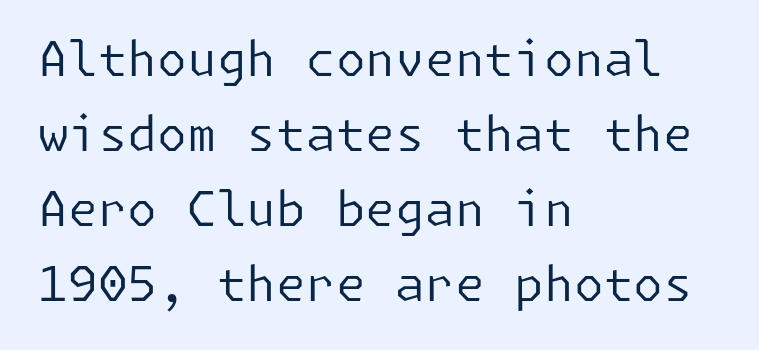
The gaps between neighbouring characters are ordinary and unremarkable. The specimen reads as upright at a glance. Has an underline been added? It has not. The paragraph has a hard left edge and a soft right edge. These lines sit exactly where default settings would place them. Is the type heavy? It reads as light-to-regular instead.
